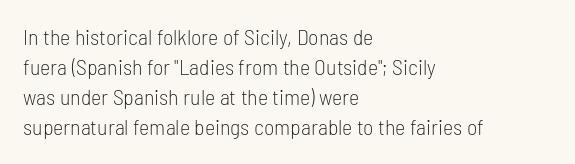
{"italic": "no", "bold": "no", "underline": "no", "align": "left", "line_spacing": "normal", "line_spacing_ratio": 1.37, "letter_spacing": "normal", "letter_spacing_em": 0.0, "glyph_px": 22}
